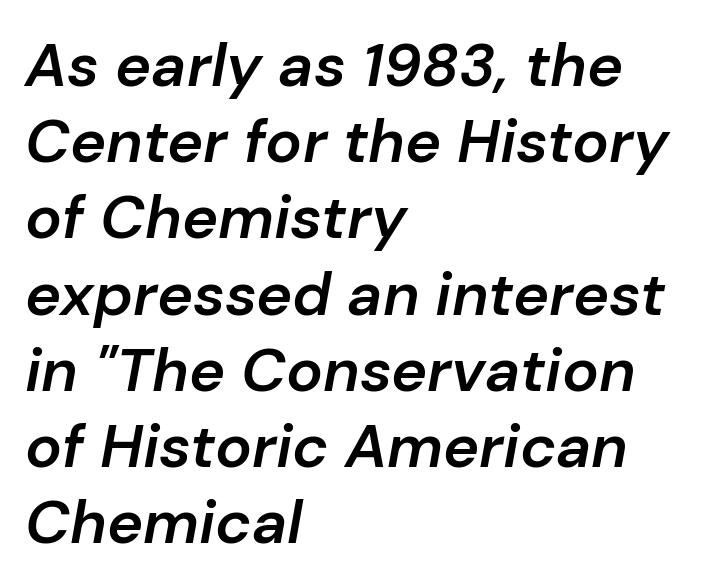
This sample is left-justified, so line endings fall wherever the words run out. Standard letterfit; no display-style spreading of the glyphs. The specimen omits any rule beneath the text block's lines. Vertical spacing — default. The passage shown is typed in a proportional face where columns would drift. The rendering applies a slant to the glyphs.
